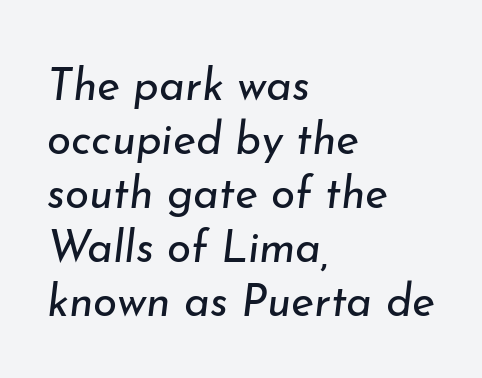
{"italic": "yes", "lean": "right", "slant_degrees": 7, "bold": "no", "weight": "regular", "width": "normal", "stroke_contrast": "low", "x_height": "small", "monospaced": "no", "underline": "no", "align": "left", "line_spacing_ratio": 1.23, "letter_spacing": "normal", "letter_spacing_em": 0.0, "glyph_px": 44}
